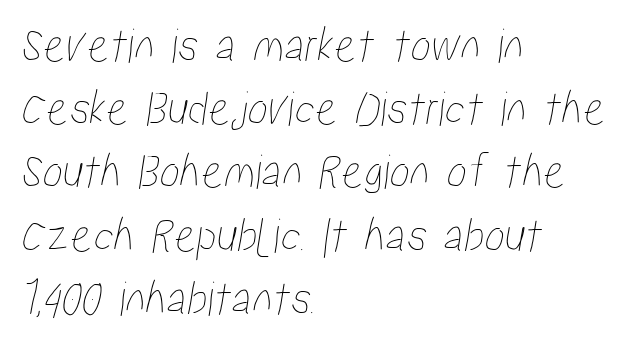
Here the designer chose a conventional face with non-uniform glyph widths. Check the space under the baseline: it is left empty. The typesetter chose a ragged-right arrangement here. Look at the tracking — it's just the regular setting, nothing added.
